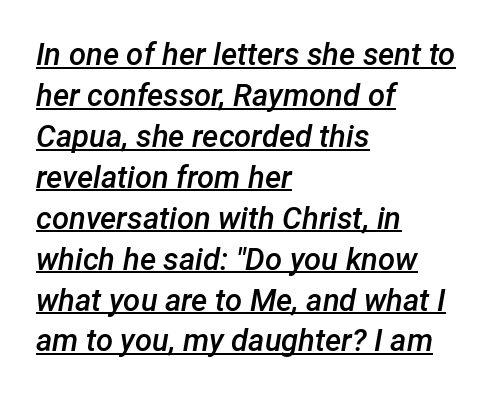
The image shows 31 px semibold type, italic (leaning right); set left-aligned, normal line spacing (1.32x), normal letter spacing, underlined; low stroke contrast and a medium x-height.
